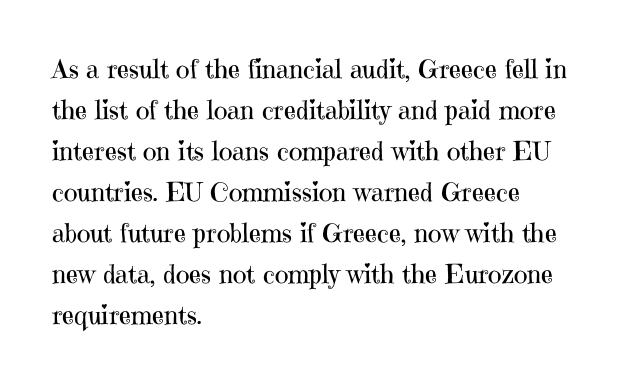
The words here are not underlined. Unbolded letterforms with no extra heft. Quick note: interline space is typical. These lines stack with their left ends in a neat column. Ordinary non-slanted type is in use. Here the glyphs are tracked normally, forming tight word shapes.
